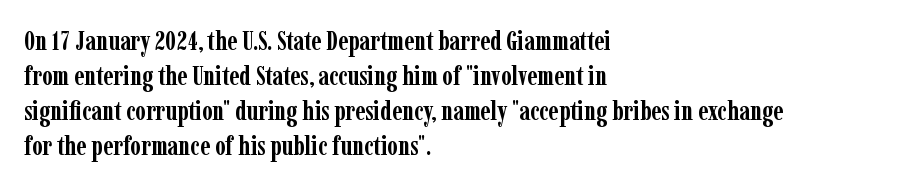
{"italic": "no", "bold": "yes", "underline": "no", "align": "left", "line_spacing": "normal", "line_spacing_ratio": 1.3, "letter_spacing": "normal", "letter_spacing_em": 0.0, "glyph_px": 27}
